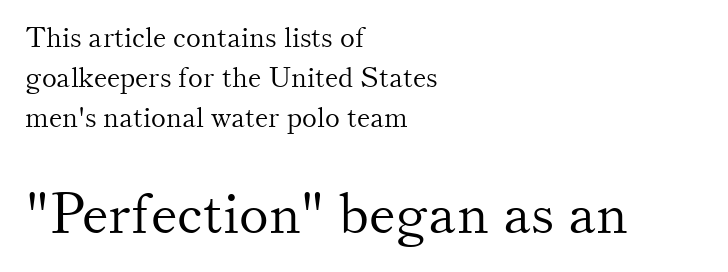
{"serif": "yes", "italic": "no", "bold": "no", "weight": "light", "width": "normal", "stroke_contrast": "medium", "x_height": "small", "monospaced": "no", "underline": "no", "align": "left", "line_spacing": "normal", "line_spacing_ratio": 1.42, "letter_spacing": "normal", "letter_spacing_em": 0.0, "larger_block": "second", "size_ratio": 2.0, "glyph_px": 56}
